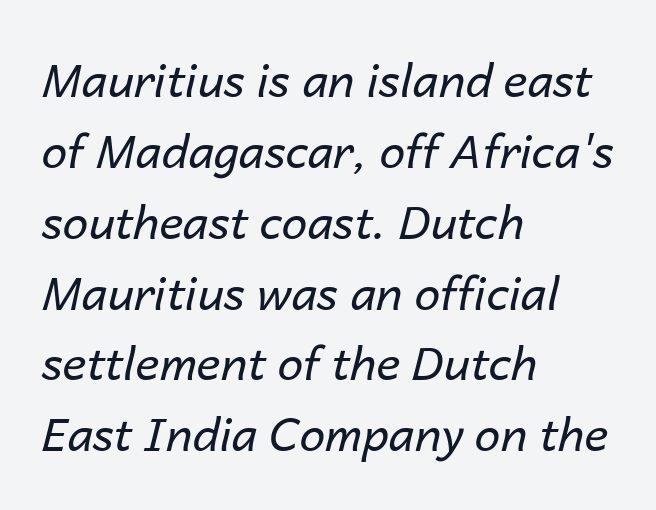
The letters advance in unequal steps, a hallmark of proportional type. The strokes carry an ordinary text weight at most. Bare-footed words on every line. There is no visible air inserted between adjacent glyphs.
